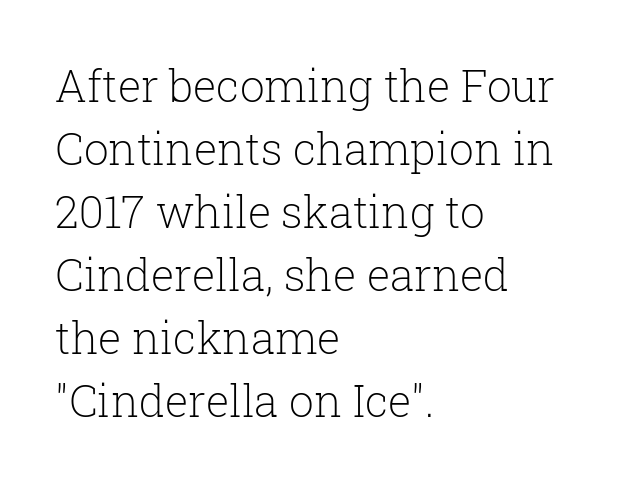
Default kerning and tracking; the words read as compact shapes. Every character sits straight up, as roman type does. The typeface chosen for these lines features serifs. The paragraph has a hard left edge and a soft right edge. Varying glyph widths throughout — classic text-font behaviour.
